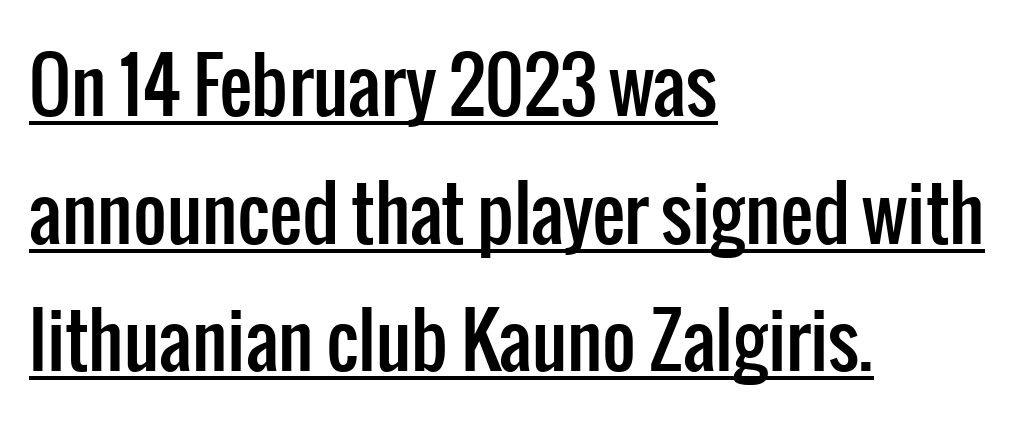
{"serif": "no", "italic": "no", "width": "condensed", "stroke_contrast": "low", "x_height": "medium", "monospaced": "no", "underline": "yes", "align": "left", "line_spacing_ratio": 1.75, "letter_spacing": "normal", "letter_spacing_em": 0.0, "glyph_px": 73}
